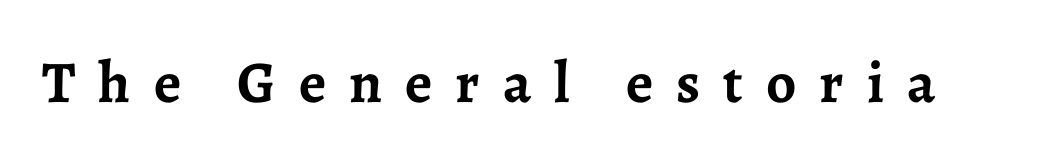
The image shows 59 px semibold serif type, upright; set unusually wide letter spacing (+0.39 em), not underlined; low stroke contrast and a medium x-height.
